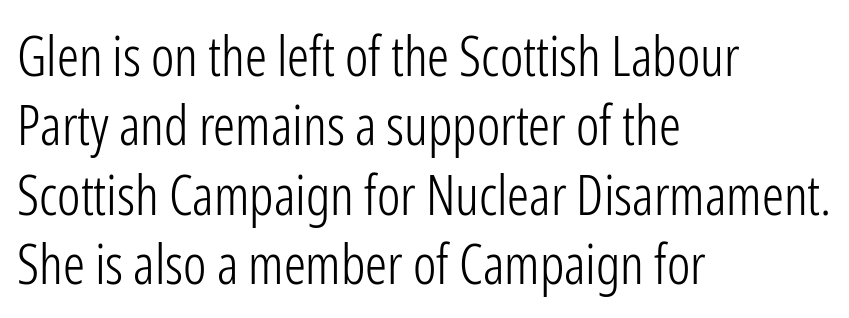
{"serif": "no", "italic": "no", "bold": "no", "weight": "light", "width": "condensed", "stroke_contrast": "low", "x_height": "medium", "monospaced": "no", "underline": "no", "align": "left", "line_spacing": "normal", "line_spacing_ratio": 1.26, "letter_spacing": "normal", "letter_spacing_em": 0.0, "glyph_px": 55}
